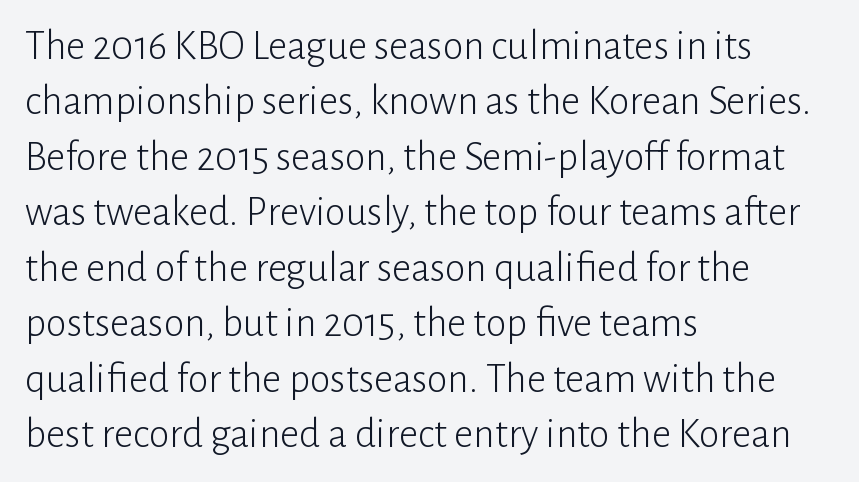
The image shows 42 px light sans-serif type, upright; set left-aligned, normal line spacing (1.32x), normal letter spacing, not underlined; low stroke contrast and a medium x-height.
